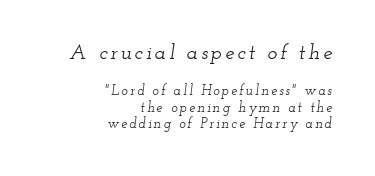
Look at the glyph heights: the upper group is clearly the bigger setting. Every character sits at an angle, as italics do. Layout note: lines flush right. Unmarked baselines from the first word to the last.
